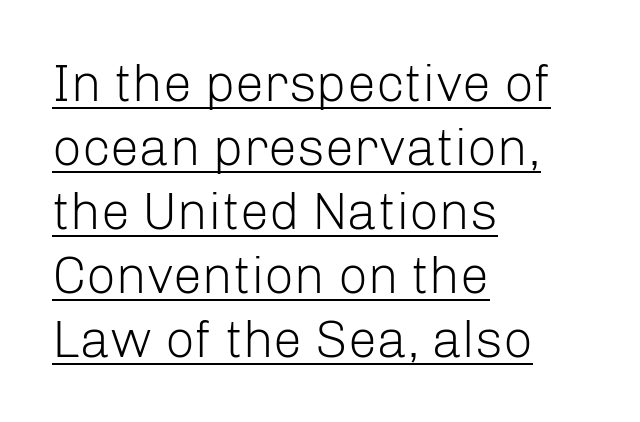
{"serif": "no", "italic": "no", "bold": "no", "weight": "light", "width": "normal", "stroke_contrast": "low", "x_height": "medium", "monospaced": "no", "underline": "yes", "align": "left", "line_spacing_ratio": 1.23, "letter_spacing": "normal", "letter_spacing_em": 0.0, "glyph_px": 52}
